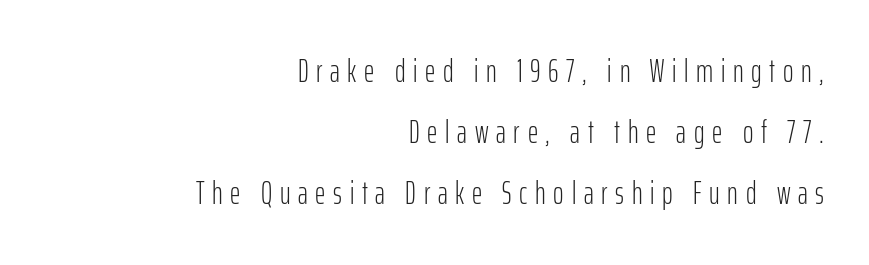
Q: Is the text bold? A: No.
Q: Is the text italic (slanted)? A: No, it is upright.
Q: Is the typeface a serif or a sans-serif typeface? A: Sans-serif.
Q: Is the text underlined? A: No.
Q: How is the paragraph aligned? A: Right-aligned.
Q: Is the spacing between letters normal or unusually wide? A: Unusually wide.
Q: Is the spacing between lines tight, normal or loose? A: Loose.
Q: Width (condensed, normal, or wide)? A: Condensed.
Q: Stroke contrast? A: Low.
Q: x-height? A: Medium.
Q: Monospaced? A: No.
